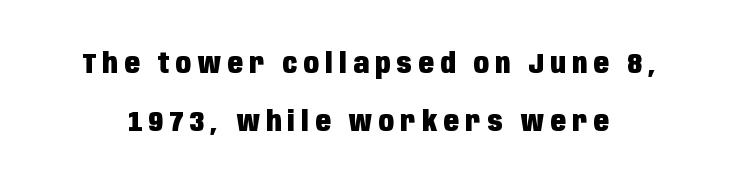
The image shows 28 px heavy, condensed sans-serif type, upright; set loose line spacing (2.06x), unusually wide letter spacing (+0.23 em), not underlined; low stroke contrast and a large x-height.
